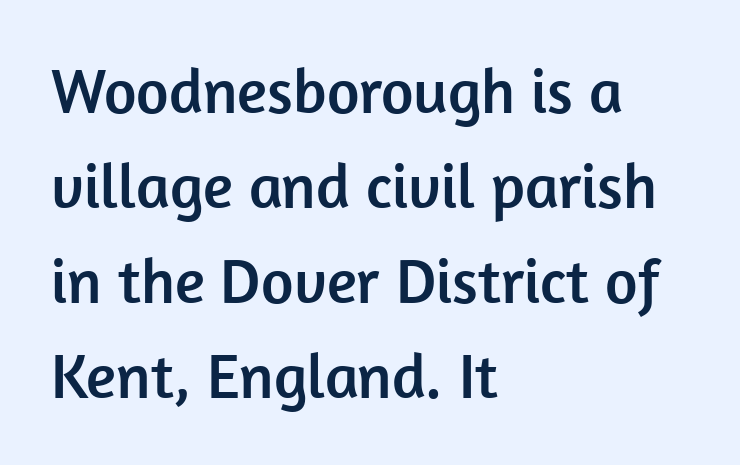
{"serif": "no", "italic": "no", "width": "normal", "stroke_contrast": "low", "x_height": "medium", "monospaced": "no", "underline": "no", "align": "left", "line_spacing": "normal", "line_spacing_ratio": 1.51, "letter_spacing": "normal", "letter_spacing_em": 0.0, "glyph_px": 63}
